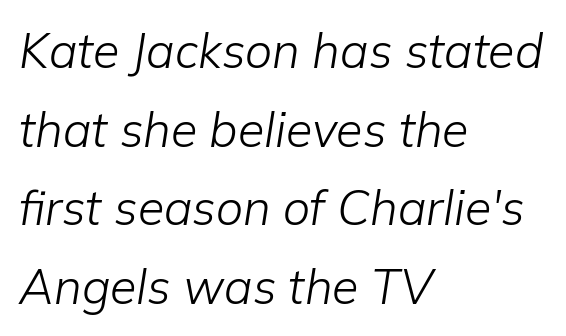
The image shows 48 px light type, italic (leaning right); set left-aligned, normal line spacing (1.64x), normal letter spacing, not underlined; low stroke contrast and a medium x-height.
